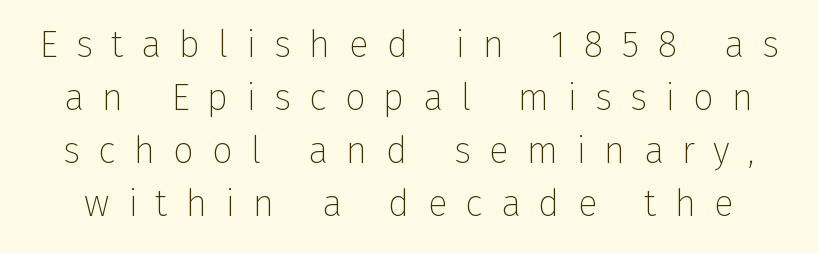
Q: Is the text bold? A: No.
Q: Is the text italic (slanted)? A: No, it is upright.
Q: Is the typeface a serif or a sans-serif typeface? A: Sans-serif.
Q: Is the text underlined? A: No.
Q: Is the spacing between letters normal or unusually wide? A: Unusually wide.
Q: Is the spacing between lines tight, normal or loose? A: Normal.
Q: Width (condensed, normal, or wide)? A: Normal.
Q: Stroke contrast? A: Low.
Q: x-height? A: Medium.
Q: Monospaced? A: No.
